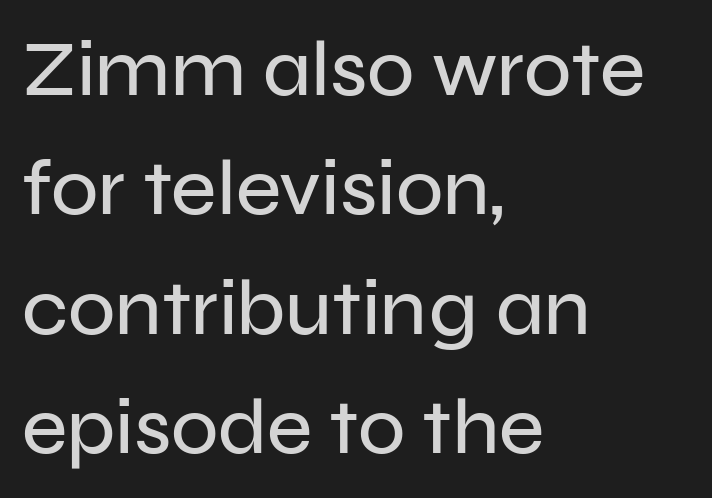
Q: Is the text italic (slanted)? A: No, it is upright.
Q: Is the typeface a serif or a sans-serif typeface? A: Sans-serif.
Q: Is the text underlined? A: No.
Q: How is the paragraph aligned? A: Left-aligned.
Q: Is the spacing between letters normal or unusually wide? A: Normal.
Q: Is the spacing between lines tight, normal or loose? A: Normal.
Q: Width (condensed, normal, or wide)? A: Normal.
Q: Stroke contrast? A: Low.
Q: x-height? A: Medium.
Q: Monospaced? A: No.
